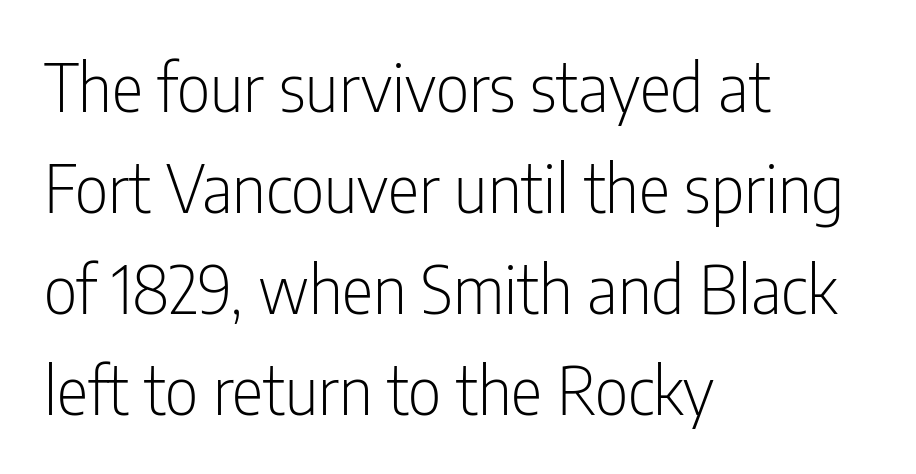
The rendering anchors every line to the left-hand side. The type sits square on the baseline with zero lean. The specimen omits any rule beneath the text block's lines. A normal amount of white space separates one row of letters from the next. Each letter keeps its own natural width here, so spacing adapts to shape.
